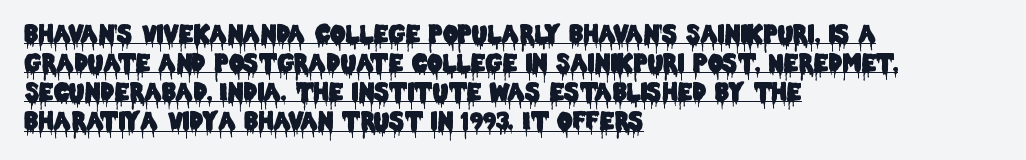
The image shows 24 px text type, upright; set left-aligned, line spacing 1.21x, normal letter spacing, underlined.
